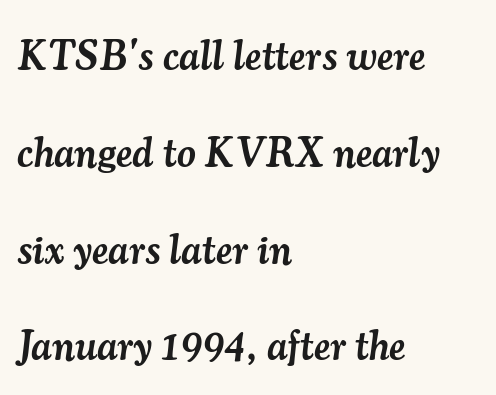
Standard letterfit; no display-style spreading of the glyphs. You could fit nearly another row in the gap between these rows. This is oblique type, the kind used for emphasis or titles. The lines in this sample share a left origin and differ only in where they stop. Bold? Not quite — semibold, heavier than regular but stopping short.
